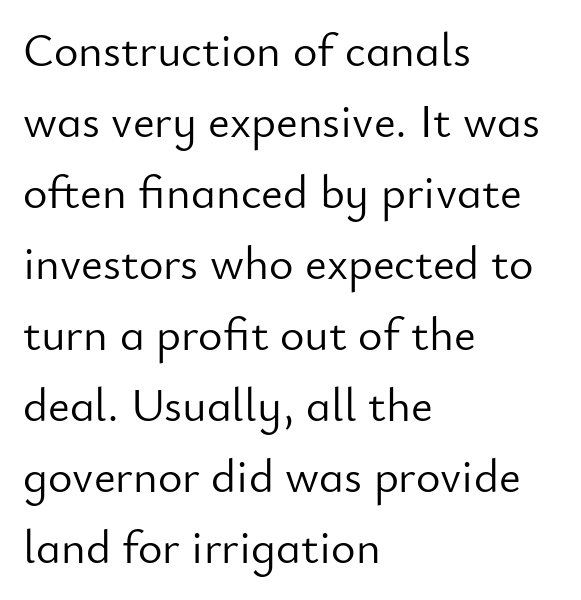
{"serif": "no", "italic": "no", "bold": "no", "weight": "light", "width": "normal", "stroke_contrast": "low", "x_height": "small", "monospaced": "no", "underline": "no", "align": "left", "line_spacing": "normal", "line_spacing_ratio": 1.51, "letter_spacing": "normal", "letter_spacing_em": 0.0, "glyph_px": 47}
